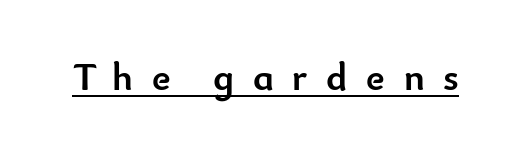
Q: Is the text bold? A: Yes.
Q: Is the text italic (slanted)? A: No, it is upright.
Q: Is the typeface a serif or a sans-serif typeface? A: Sans-serif.
Q: Is the text underlined? A: Yes.
Q: Is the spacing between letters normal or unusually wide? A: Unusually wide.
Q: Width (condensed, normal, or wide)? A: Normal.
Q: Stroke contrast? A: Low.
Q: x-height? A: Small.
Q: Monospaced? A: No.
